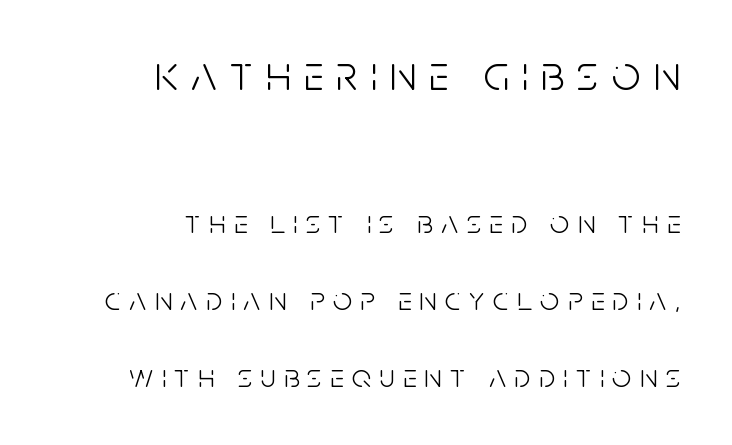
Q: Is the text bold? A: No.
Q: Is the text italic (slanted)? A: No, it is upright.
Q: Is the typeface a serif or a sans-serif typeface? A: Sans-serif.
Q: Is the text underlined? A: No.
Q: How is the paragraph aligned? A: Right-aligned.
Q: Is the spacing between letters normal or unusually wide? A: Unusually wide.
Q: Is the spacing between lines tight, normal or loose? A: Loose.
Q: Which block of text is set in a larger size, the first (top) or the second (bottom)? A: The first (top) one.
Q: Width (condensed, normal, or wide)? A: Condensed.
Q: Stroke contrast? A: Low.
Q: x-height? A: Large.
Q: Monospaced? A: No.
